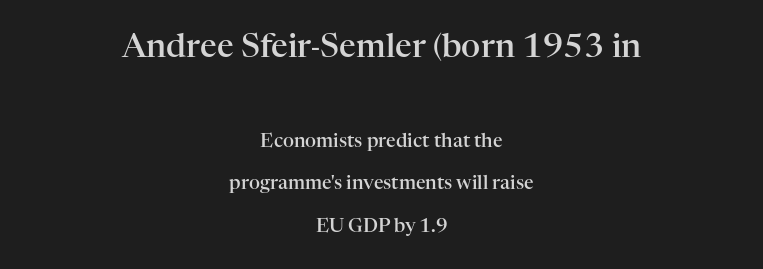
How would I describe the line gaps? Wide and relaxed. What kind of face is this? One with serifs. Caption: standard tracking, unaltered. Firm but not heavy-handed strokes: this text is semibold.
